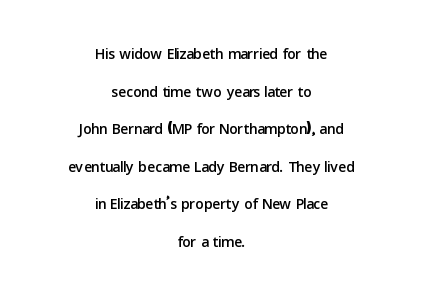
{"italic": "no", "underline": "no", "align": "center", "line_spacing_ratio": 1.79, "letter_spacing": "normal", "letter_spacing_em": 0.0, "glyph_px": 21}
